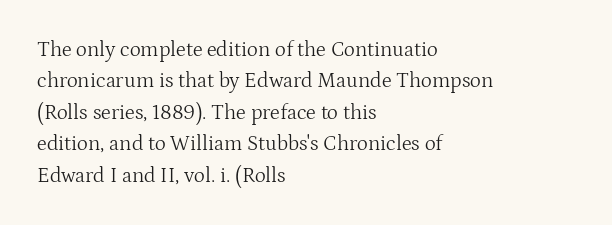
Each row of text sits above clean, open space. Italic? Not at all — the glyphs are vertical. Typeset ragged right — the left edge is the straight one. Each word holds together tightly as a unit, with standard inter-letter gaps. Interline gaps are of average width in this sample.
